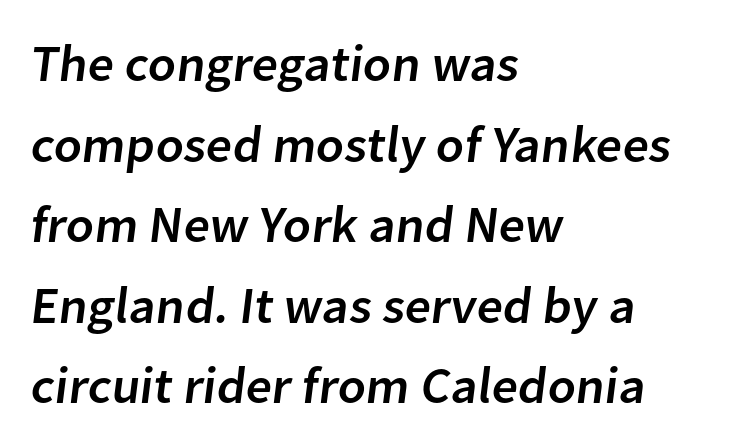
{"serif": "no", "width": "normal", "stroke_contrast": "low", "x_height": "medium", "monospaced": "no", "underline": "no", "align": "left", "line_spacing": "normal", "line_spacing_ratio": 1.55, "letter_spacing": "normal", "letter_spacing_em": 0.0, "glyph_px": 52}
